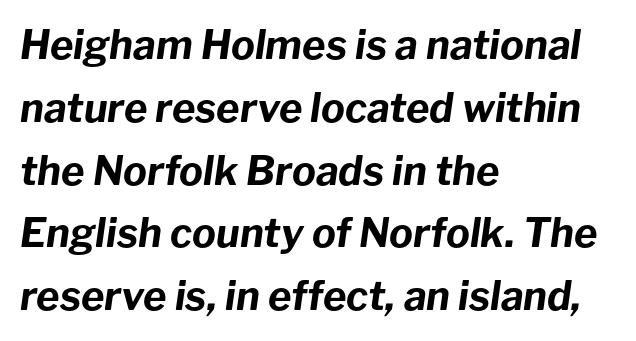
The image shows 40 px bold type, italic (leaning right); set left-aligned, normal line spacing (1.57x), normal letter spacing, not underlined; low stroke contrast and a medium x-height.
